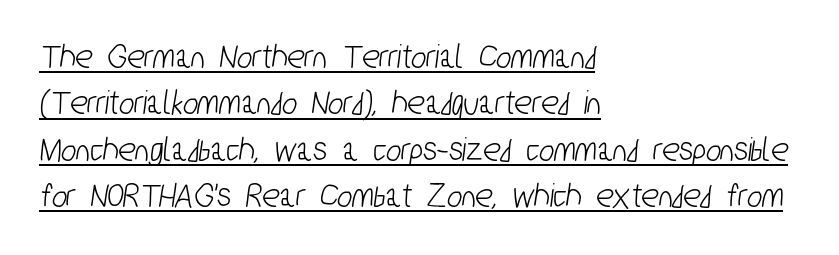
{"serif": "no", "width": "condensed", "stroke_contrast": "low", "x_height": "medium", "monospaced": "no", "underline": "yes", "align": "left", "line_spacing": "normal", "line_spacing_ratio": 1.29, "letter_spacing": "normal", "letter_spacing_em": 0.0, "glyph_px": 36}
